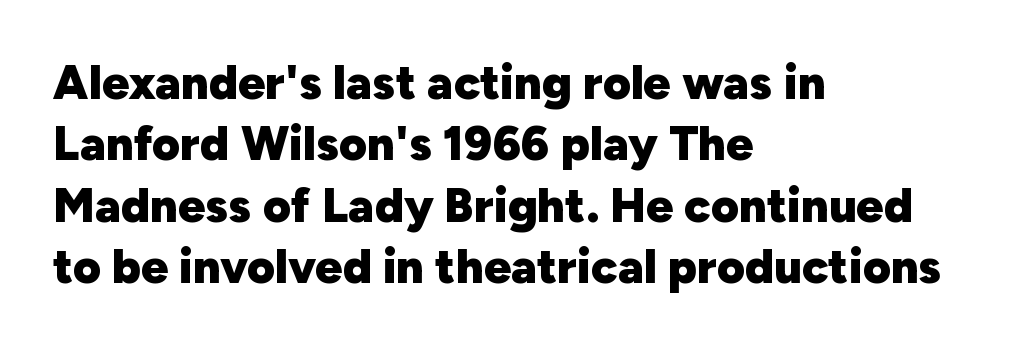
The image shows 48 px heavy sans-serif type, upright; set left-aligned, normal line spacing (1.28x), normal letter spacing, not underlined; low stroke contrast and a medium x-height.
